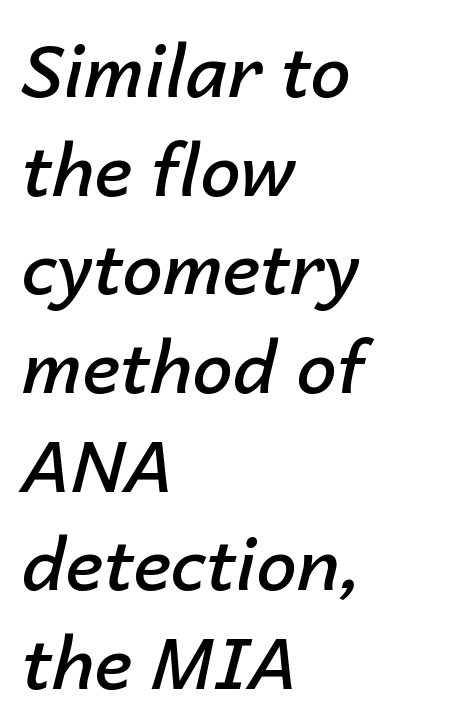
Q: Is the text bold? A: Semi-bold.
Q: Is the text italic (slanted)? A: Yes, it leans right by about 14 degrees.
Q: Is the text underlined? A: No.
Q: How is the paragraph aligned? A: Left-aligned.
Q: Is the spacing between letters normal or unusually wide? A: Normal.
Q: Is the spacing between lines tight, normal or loose? A: Normal.
Q: Width (condensed, normal, or wide)? A: Normal.
Q: Stroke contrast? A: Low.
Q: x-height? A: Medium.
Q: Monospaced? A: No.
